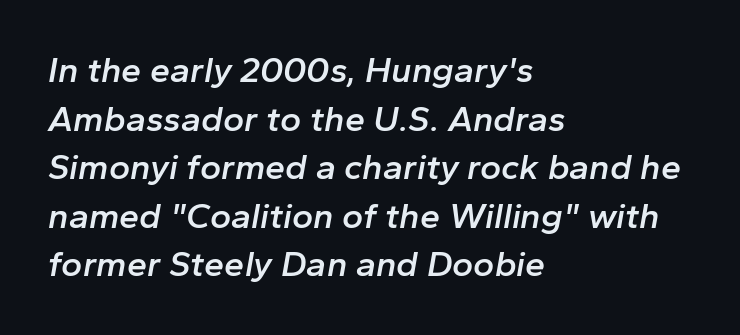
Q: Is the text bold? A: Semi-bold.
Q: Is the text italic (slanted)? A: Yes, it leans right by about 10 degrees.
Q: Is the text underlined? A: No.
Q: How is the paragraph aligned? A: Left-aligned.
Q: Is the spacing between letters normal or unusually wide? A: Normal.
Q: Is the spacing between lines tight, normal or loose? A: Normal.
Q: Width (condensed, normal, or wide)? A: Normal.
Q: Stroke contrast? A: Low.
Q: x-height? A: Medium.
Q: Monospaced? A: No.
